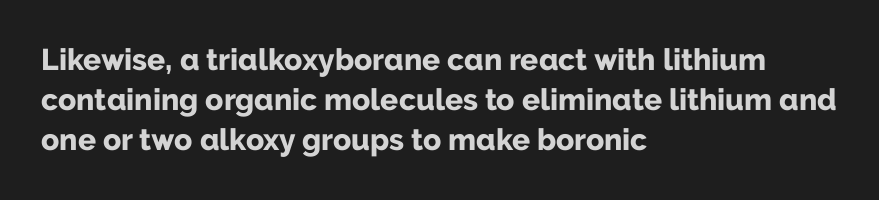
The typesetter chose a ragged-right arrangement here. You'd pick this weight for a headline — it's a proper bold. Decoration check: the copy has no underline. In terms of leading, this rendering sits right in the middle. The letters sit at their default tracking, neither squeezed nor spread. Proportional: the letters do not fall into vertical columns.
